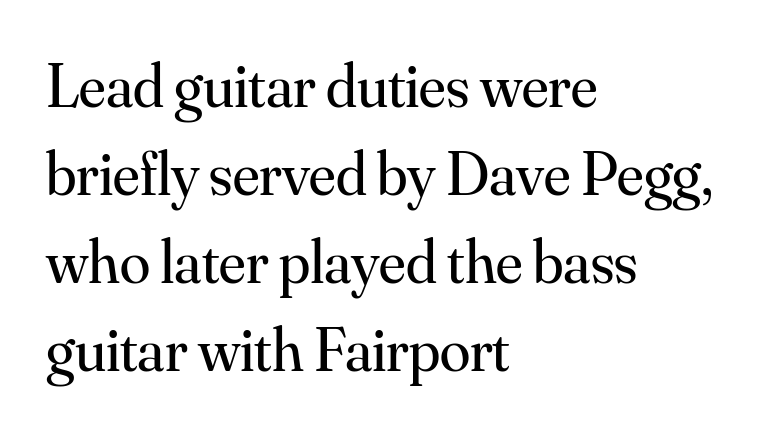
The glyphs are unaccompanied by any horizontal stroke below them. Stems and bowls with no extra thickness — not bold. The compositor pushed each line to the left boundary. Unlike italic type, these characters show no tilt at all. You could not count columns in this text — the font is proportionally spaced.
